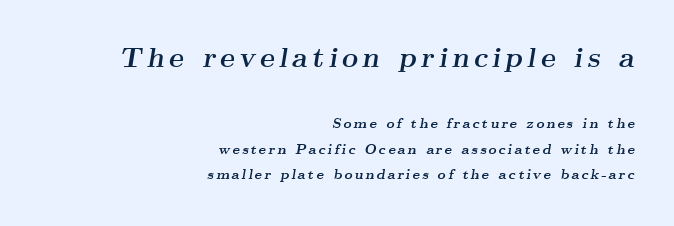
The typeface chosen for these lines features serifs. These lines are set flush right with a ragged left edge. Top chunk: large. Bottom chunk: small. Just letters on the line, the space beneath them empty. Style check: oblique.
